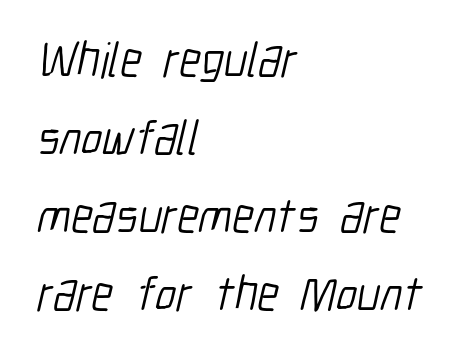
{"serif": "no", "bold": "no", "weight": "light", "width": "condensed", "stroke_contrast": "low", "x_height": "medium", "monospaced": "no", "underline": "no", "align": "left", "line_spacing": "normal", "line_spacing_ratio": 1.59, "letter_spacing": "normal", "letter_spacing_em": 0.0, "glyph_px": 49}
